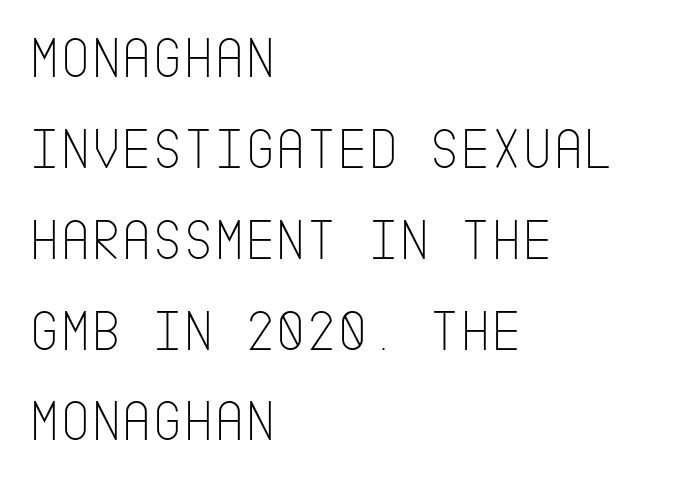
The image shows 59 px thin, condensed sans-serif type, upright; set left-aligned, normal line spacing (1.54x), normal letter spacing, not underlined; low stroke contrast and a large x-height.
